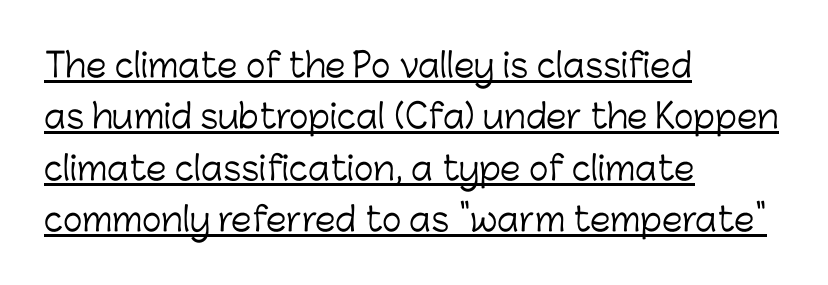
Q: Is the text bold? A: No.
Q: Is the text italic (slanted)? A: No, it is upright.
Q: Is the typeface a serif or a sans-serif typeface? A: Sans-serif.
Q: Is the text underlined? A: Yes.
Q: How is the paragraph aligned? A: Left-aligned.
Q: Is the spacing between letters normal or unusually wide? A: Normal.
Q: Is the spacing between lines tight, normal or loose? A: Normal.
Q: Width (condensed, normal, or wide)? A: Normal.
Q: Stroke contrast? A: Low.
Q: x-height? A: Medium.
Q: Monospaced? A: No.
